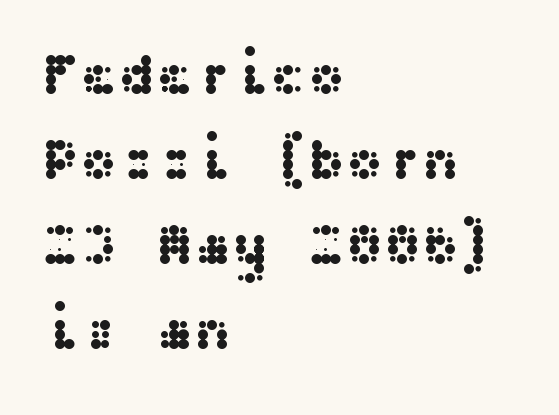
Q: Is the text italic (slanted)? A: No, it is upright.
Q: Is the typeface a serif or a sans-serif typeface? A: Sans-serif.
Q: Is the text underlined? A: No.
Q: How is the paragraph aligned? A: Left-aligned.
Q: Is the spacing between letters normal or unusually wide? A: Normal.
Q: Is the spacing between lines tight, normal or loose? A: Normal.
Q: Width (condensed, normal, or wide)? A: Wide.
Q: Stroke contrast? A: Medium.
Q: x-height? A: Medium.
